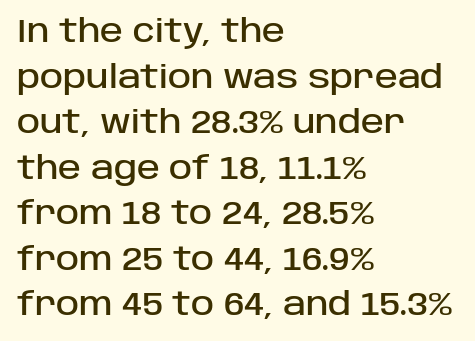
The image shows 31 px sans-serif type, upright; set left-aligned, normal line spacing (1.47x), normal letter spacing, not underlined; low stroke contrast and a large x-height.
